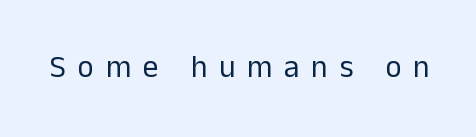
Stem width sits at or under what a default text font uses. This sample uses an upright cut, with every glyph sitting square on the baseline. Only glyphs here, with clear space below each row. You could only call the tracking loose — the letters float apart. Each letter keeps its own natural width here, so spacing adapts to shape.
